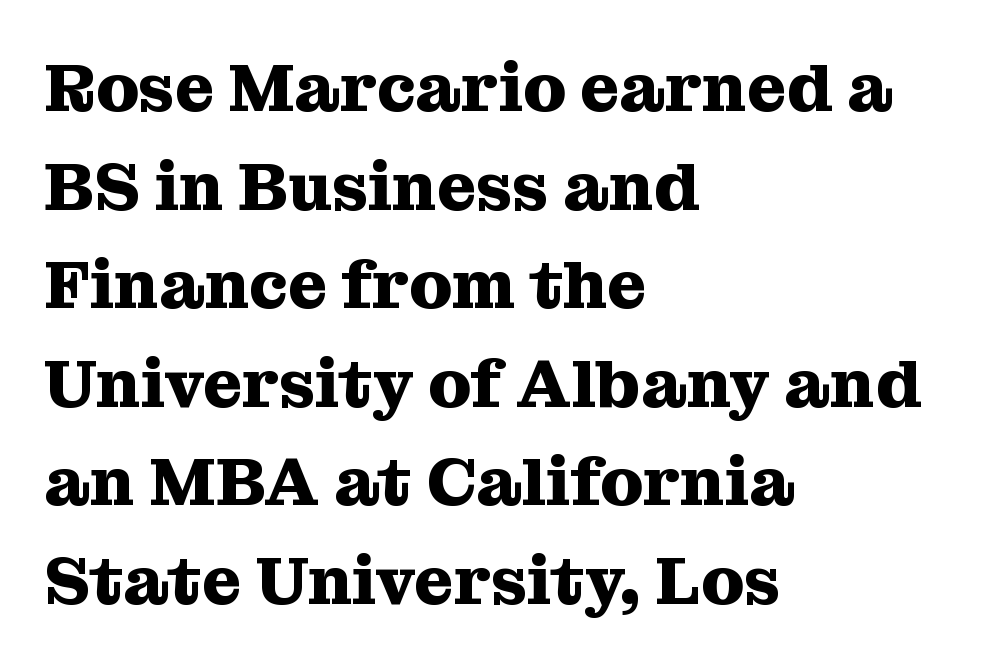
Posture: upright roman. Here the designer chose a conventional face with non-uniform glyph widths. How heavy is the stroke? Heavy — this is a bold. Decoration check: the copy has no underline.
